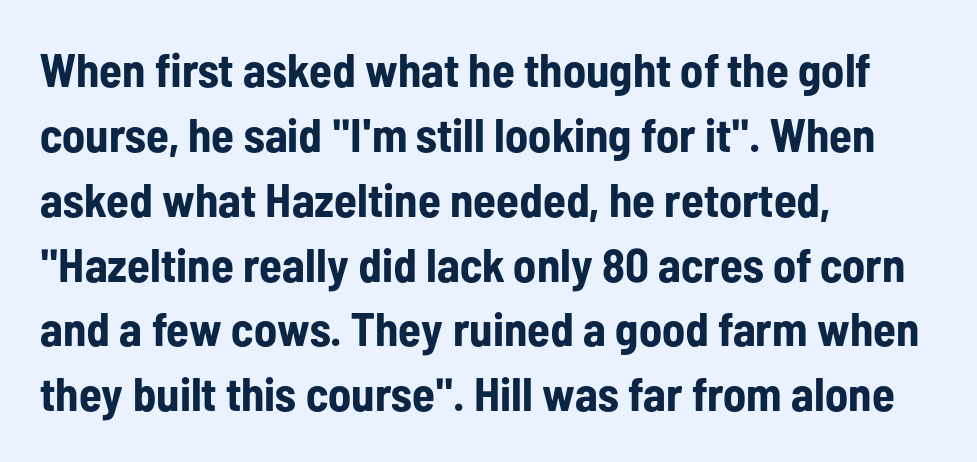
Q: Is the text bold? A: Yes.
Q: Is the text italic (slanted)? A: No, it is upright.
Q: Is the typeface a serif or a sans-serif typeface? A: Sans-serif.
Q: Is the text underlined? A: No.
Q: How is the paragraph aligned? A: Left-aligned.
Q: Is the spacing between letters normal or unusually wide? A: Normal.
Q: Is the spacing between lines tight, normal or loose? A: Normal.
Q: Width (condensed, normal, or wide)? A: Condensed.
Q: Stroke contrast? A: Low.
Q: x-height? A: Medium.
Q: Monospaced? A: No.
